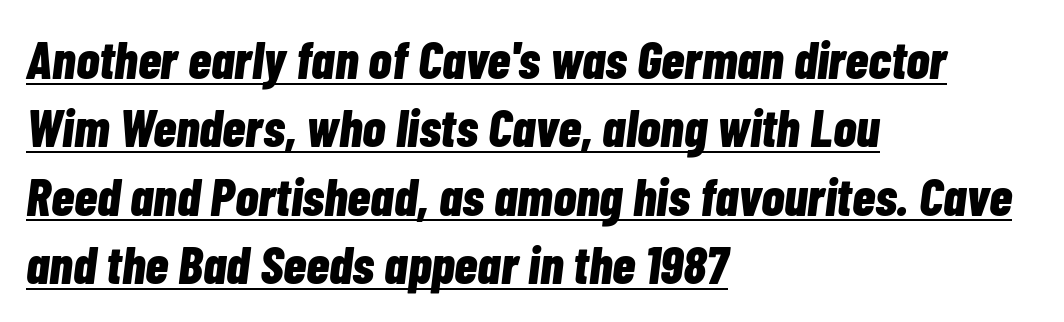
{"italic": "yes", "lean": "right", "slant_degrees": 7, "bold": "yes", "weight": "bold", "width": "condensed", "stroke_contrast": "low", "x_height": "medium", "monospaced": "no", "underline": "yes", "align": "left", "line_spacing": "normal", "line_spacing_ratio": 1.29, "letter_spacing": "normal", "letter_spacing_em": 0.0, "glyph_px": 53}
